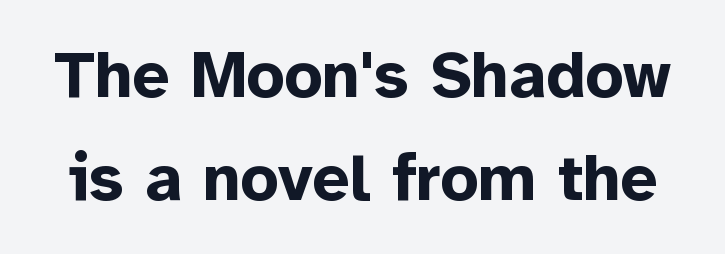
Interline gaps are of average width in this sample. Descenders are the only things crossing below the line. Standard letterfit; no display-style spreading of the glyphs. Do the characters align in a grid? No, the font is proportional. The type family on display is of the sans-serif kind. Ordinary non-slanted type is in use.
